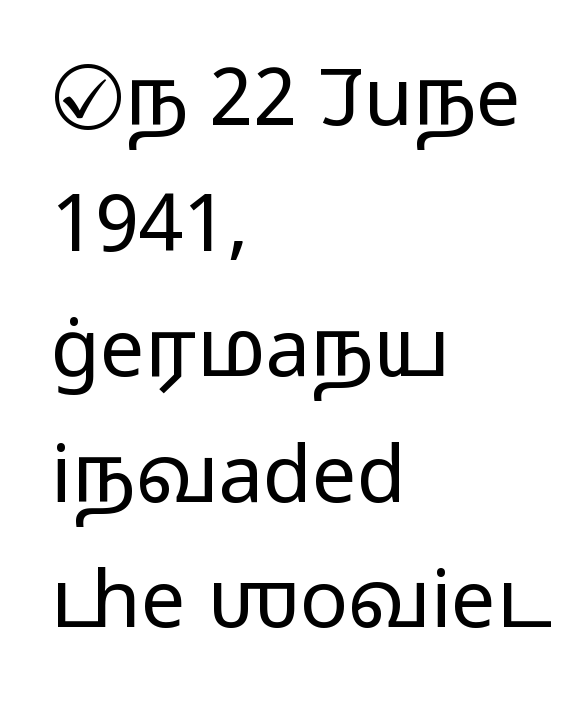
The image shows 80 px light, wide sans-serif type, upright; set left-aligned, normal line spacing (1.57x), normal letter spacing, not underlined; low stroke contrast and a medium x-height.
